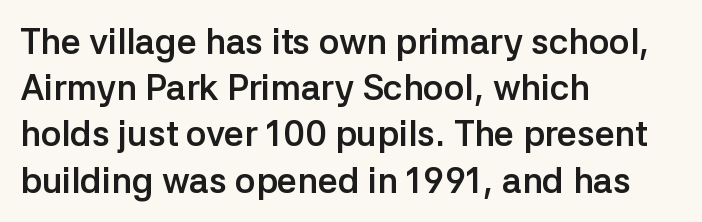
Tall strokes in this sample are plumb rather than angled. The passage is arranged the way most books set body copy — flush left. Observe the ordinary spacing: letters are neighbours, not strangers. Note the varied advance widths — an 'i' is clearly narrower than an 'm'. The leading is moderate, giving the passage an even texture. The words here are not underlined.
